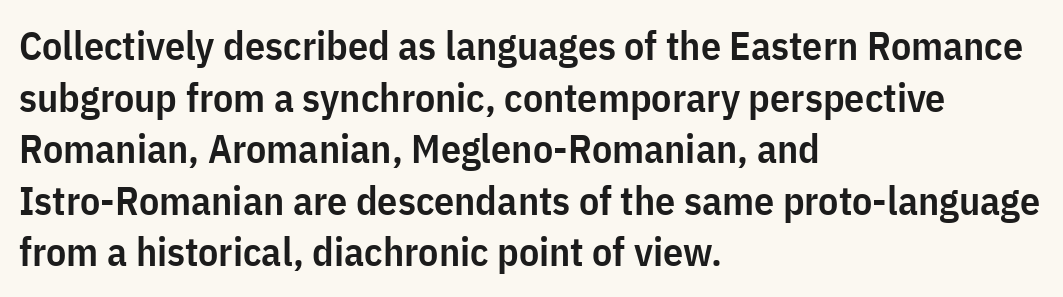
The typesetting leans somewhat heavy: a semibold. Words float on clear page, feet unadorned. Tracking here is standard; glyphs follow each other at the usual distance. A classic flush-left, rag-right setting is used for this passage. Font category for this specimen: sans-serif. This block has exactly the height ordinary leading produces.
